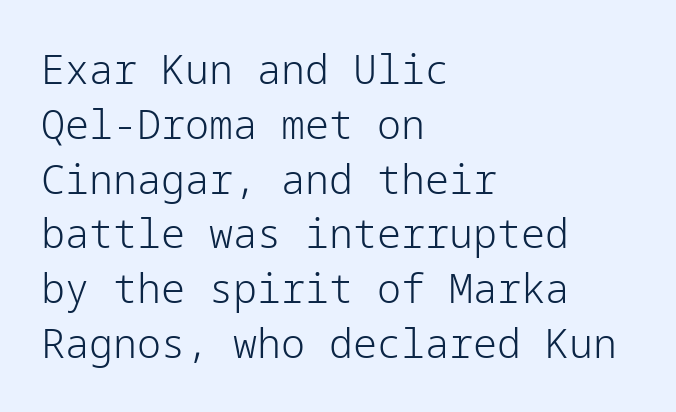
{"serif": "no", "italic": "no", "bold": "no", "weight": "light", "width": "normal", "stroke_contrast": "low", "x_height": "medium", "underline": "no", "align": "left", "line_spacing": "normal", "line_spacing_ratio": 1.37, "letter_spacing": "normal", "letter_spacing_em": 0.0, "glyph_px": 40}
